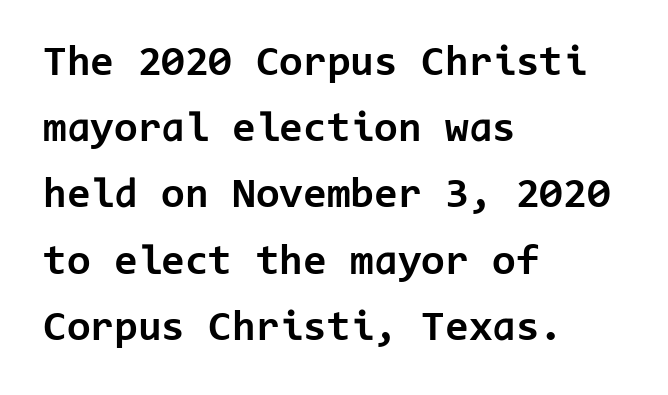
{"serif": "no", "italic": "no", "bold": "yes", "weight": "bold", "width": "normal", "stroke_contrast": "low", "x_height": "medium", "monospaced": "yes", "underline": "no", "align": "left", "line_spacing": "normal", "line_spacing_ratio": 1.54, "letter_spacing": "normal", "letter_spacing_em": 0.0, "glyph_px": 43}
